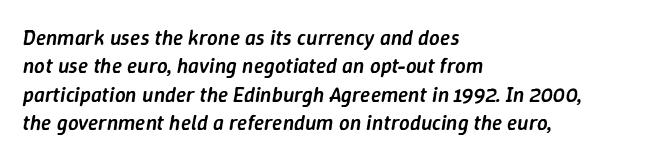
Q: Is the text bold? A: Semi-bold.
Q: Is the text italic (slanted)? A: Yes, it leans right by about 9 degrees.
Q: Is the text underlined? A: No.
Q: How is the paragraph aligned? A: Left-aligned.
Q: Is the spacing between letters normal or unusually wide? A: Normal.
Q: Is the spacing between lines tight, normal or loose? A: Normal.
